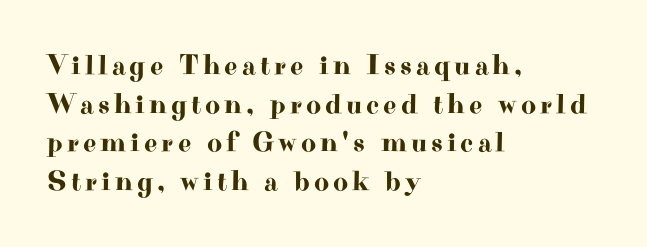
Q: Is the text italic (slanted)? A: No, it is upright.
Q: Is the typeface a serif or a sans-serif typeface? A: Serif.
Q: Is the text underlined? A: No.
Q: How is the paragraph aligned? A: Left-aligned.
Q: Is the spacing between lines tight, normal or loose? A: Normal.
Q: Width (condensed, normal, or wide)? A: Wide.
Q: Stroke contrast? A: High.
Q: x-height? A: Small.
Q: Monospaced? A: No.
